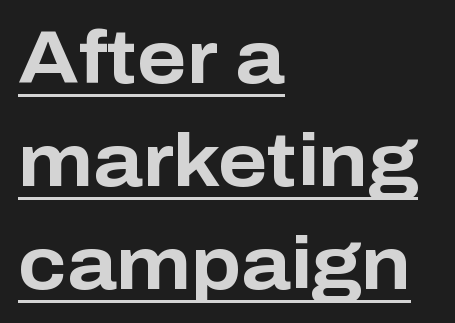
The image shows 74 px bold sans-serif type, upright; set left-aligned, normal line spacing (1.39x), normal letter spacing, underlined; low stroke contrast and a medium x-height.
